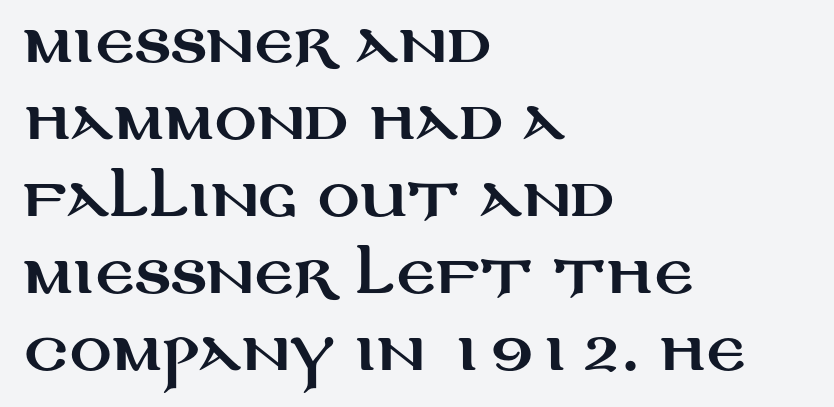
Q: Is the text italic (slanted)? A: No, it is upright.
Q: Is the typeface a serif or a sans-serif typeface? A: Sans-serif.
Q: Is the text underlined? A: No.
Q: How is the paragraph aligned? A: Left-aligned.
Q: Is the spacing between letters normal or unusually wide? A: Normal.
Q: Is the spacing between lines tight, normal or loose? A: Normal.
Q: Width (condensed, normal, or wide)? A: Wide.
Q: Stroke contrast? A: Medium.
Q: x-height? A: Large.
Q: Monospaced? A: No.
